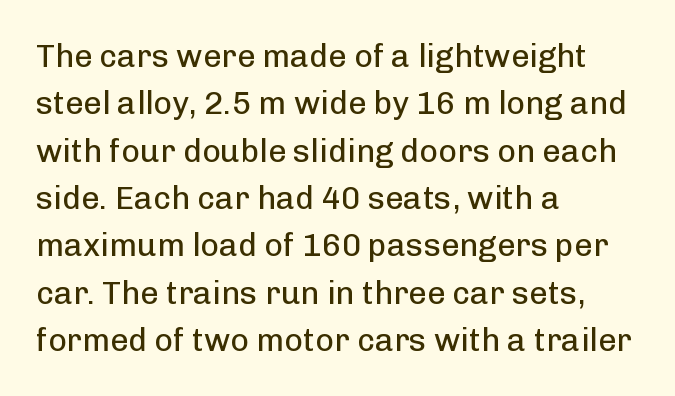
Q: Is the text bold? A: No.
Q: Is the text italic (slanted)? A: No, it is upright.
Q: Is the typeface a serif or a sans-serif typeface? A: Sans-serif.
Q: Is the text underlined? A: No.
Q: How is the paragraph aligned? A: Left-aligned.
Q: Is the spacing between letters normal or unusually wide? A: Normal.
Q: Is the spacing between lines tight, normal or loose? A: Normal.
Q: Width (condensed, normal, or wide)? A: Normal.
Q: Stroke contrast? A: Low.
Q: x-height? A: Medium.
Q: Monospaced? A: No.
